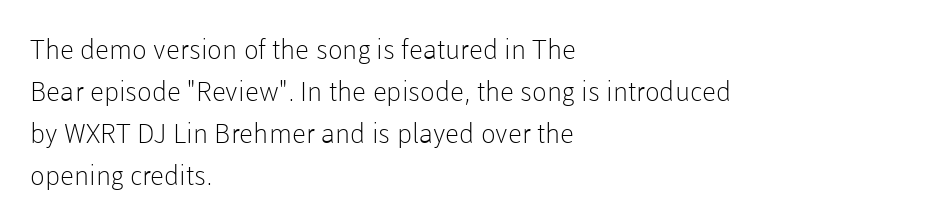
The image shows 27 px text type, upright; set left-aligned, normal line spacing (1.56x), normal letter spacing, not underlined.
